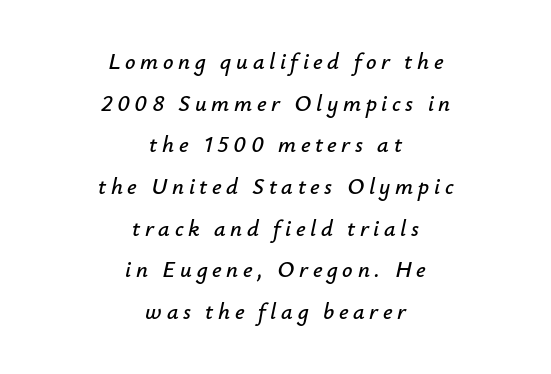
Q: Is the text italic (slanted)? A: Yes, it leans right by about 12 degrees.
Q: Is the text underlined? A: No.
Q: How is the paragraph aligned? A: Centered.
Q: Is the spacing between letters normal or unusually wide? A: Unusually wide.
